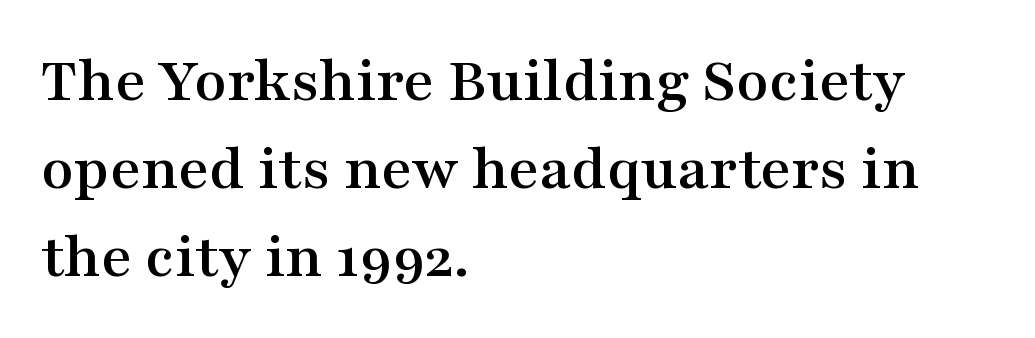
Q: Is the text italic (slanted)? A: No, it is upright.
Q: Is the typeface a serif or a sans-serif typeface? A: Serif.
Q: Is the text underlined? A: No.
Q: How is the paragraph aligned? A: Left-aligned.
Q: Is the spacing between letters normal or unusually wide? A: Normal.
Q: Is the spacing between lines tight, normal or loose? A: Normal.
Q: Width (condensed, normal, or wide)? A: Wide.
Q: Stroke contrast? A: Medium.
Q: x-height? A: Medium.
Q: Monospaced? A: No.
